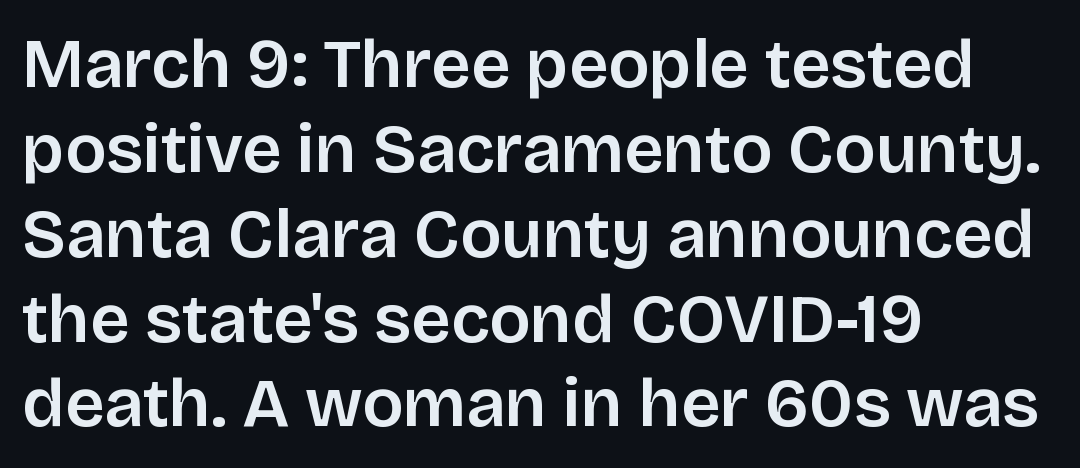
{"serif": "no", "italic": "no", "bold": "semi", "weight": "semibold", "width": "normal", "stroke_contrast": "low", "x_height": "large", "monospaced": "no", "underline": "no", "align": "left", "line_spacing_ratio": 1.23, "letter_spacing": "normal", "letter_spacing_em": 0.0, "glyph_px": 69}
